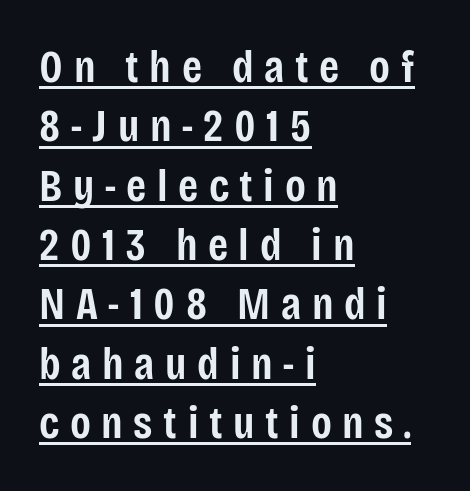
The image shows 46 px semibold, condensed sans-serif type, upright; set left-aligned, normal line spacing (1.29x), unusually wide letter spacing (+0.23 em), underlined; low stroke contrast and a large x-height.
